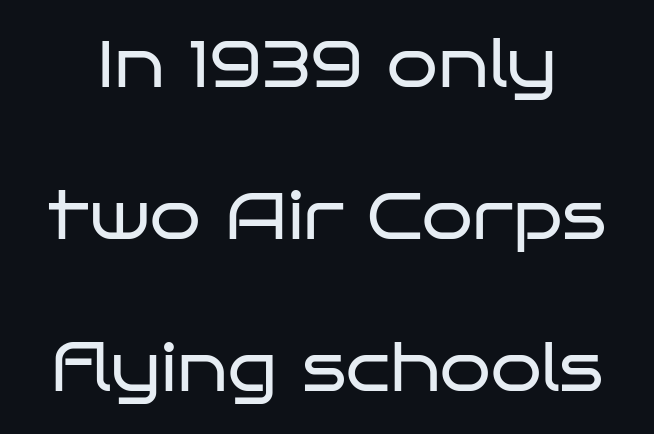
The image shows 65 px regular-weight, wide sans-serif type, upright; set loose line spacing (2.34x), normal letter spacing, not underlined; low stroke contrast and a large x-height.
